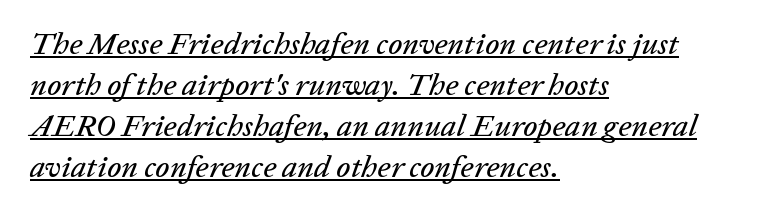
Q: Is the text italic (slanted)? A: Yes, it leans right by about 20 degrees.
Q: Is the text underlined? A: Yes.
Q: How is the paragraph aligned? A: Left-aligned.
Q: Is the spacing between letters normal or unusually wide? A: Normal.
Q: Is the spacing between lines tight, normal or loose? A: Normal.
Q: Width (condensed, normal, or wide)? A: Normal.
Q: Stroke contrast? A: Low.
Q: x-height? A: Medium.
Q: Monospaced? A: No.
